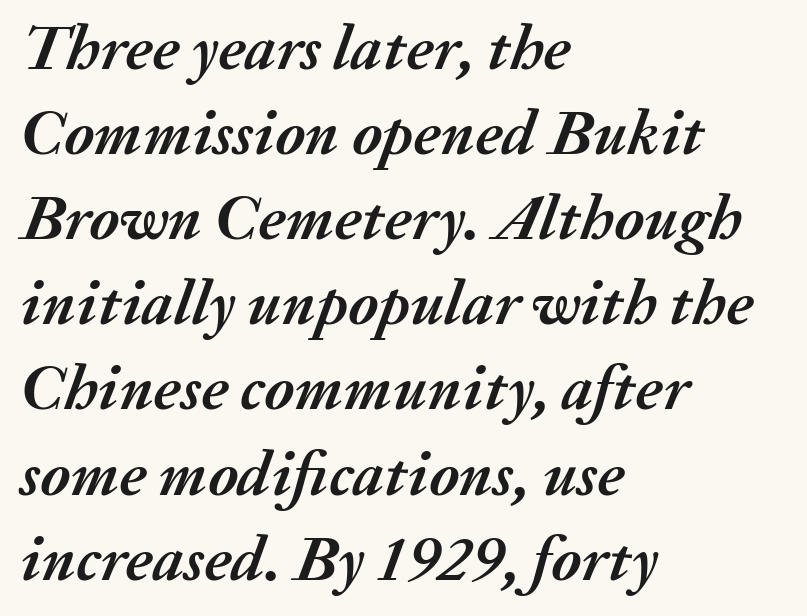
The image shows 64 px semibold type, italic (leaning right); set left-aligned, normal line spacing (1.33x), normal letter spacing, not underlined; medium stroke contrast and a medium x-height.
